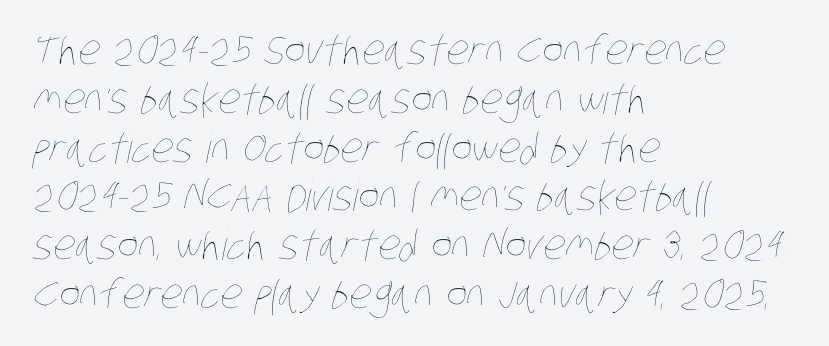
Character widths vary here, with narrow letters taking less room than wide ones. Honestly, there is no underline to notice here at all. Weight: in the light-to-regular range. These lines stack with their left ends in a neat column. Tracking value appears to be zero — textbook default spacing.
